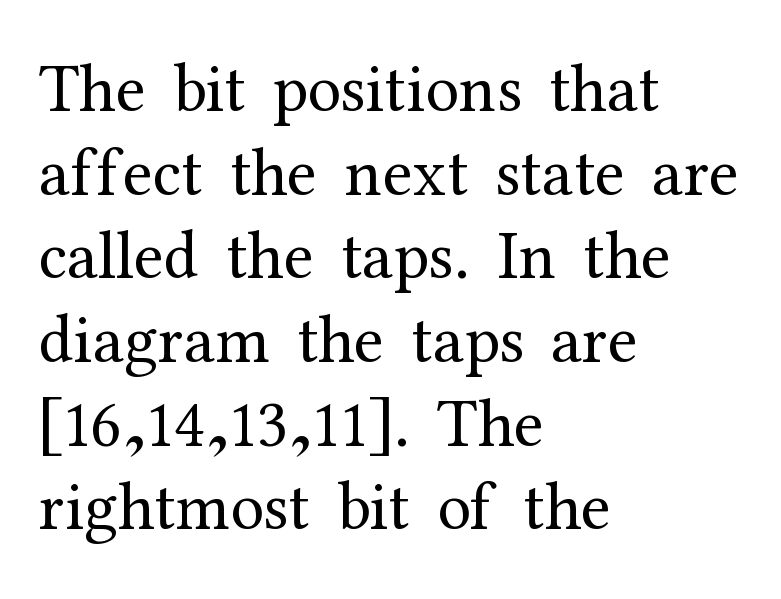
Q: Is the text bold? A: No.
Q: Is the text italic (slanted)? A: No, it is upright.
Q: Is the typeface a serif or a sans-serif typeface? A: Serif.
Q: Is the text underlined? A: No.
Q: How is the paragraph aligned? A: Left-aligned.
Q: Is the spacing between letters normal or unusually wide? A: Normal.
Q: Width (condensed, normal, or wide)? A: Normal.
Q: Stroke contrast? A: Medium.
Q: x-height? A: Medium.
Q: Monospaced? A: No.
